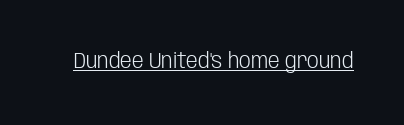
Q: Is the text bold? A: No.
Q: Is the text italic (slanted)? A: No, it is upright.
Q: Is the text underlined? A: Yes.
Q: Is the spacing between letters normal or unusually wide? A: Normal.
